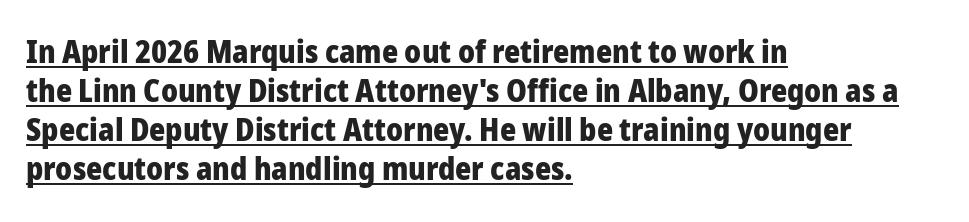
{"serif": "no", "italic": "no", "bold": "yes", "weight": "heavy", "width": "normal", "stroke_contrast": "low", "x_height": "medium", "monospaced": "no", "underline": "yes", "align": "left", "line_spacing": "normal", "line_spacing_ratio": 1.26, "letter_spacing": "normal", "letter_spacing_em": 0.0, "glyph_px": 31}
